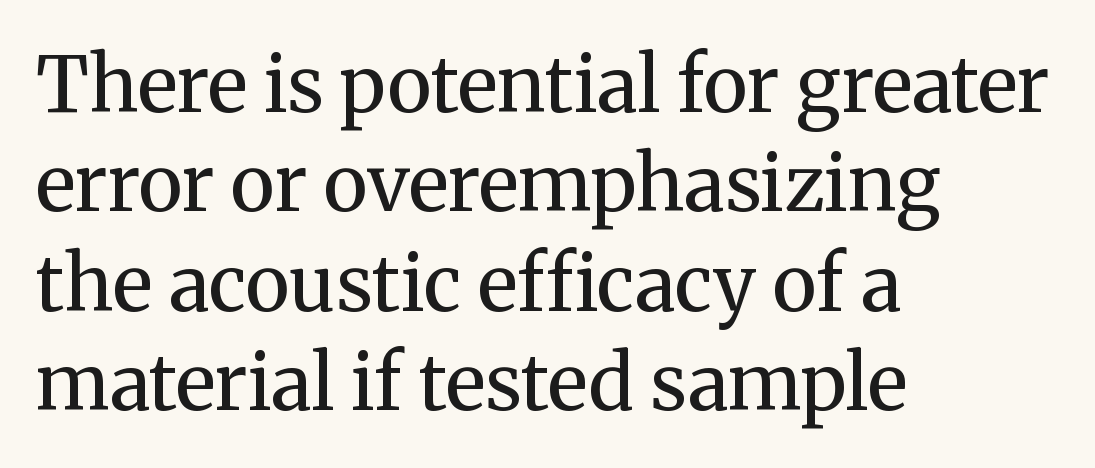
The image shows 77 px regular-weight serif type, upright; set left-aligned, normal line spacing (1.29x), normal letter spacing, not underlined; medium stroke contrast and a medium x-height.
